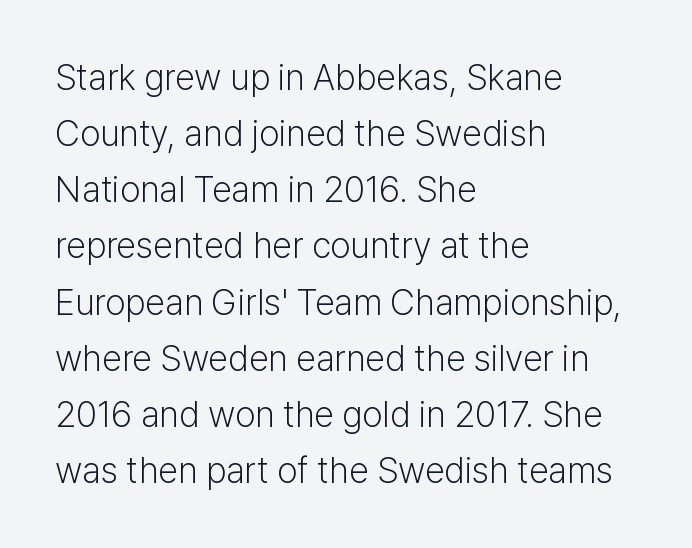
The image shows 36 px light sans-serif type, upright; set left-aligned, normal line spacing (1.56x), normal letter spacing, not underlined; low stroke contrast and a medium x-height.
